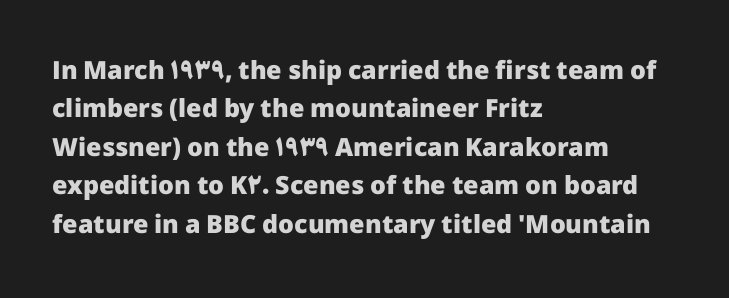
Q: Is the text bold? A: Yes.
Q: Is the text italic (slanted)? A: No, it is upright.
Q: Is the text underlined? A: No.
Q: How is the paragraph aligned? A: Left-aligned.
Q: Is the spacing between letters normal or unusually wide? A: Normal.
Q: Is the spacing between lines tight, normal or loose? A: Normal.
